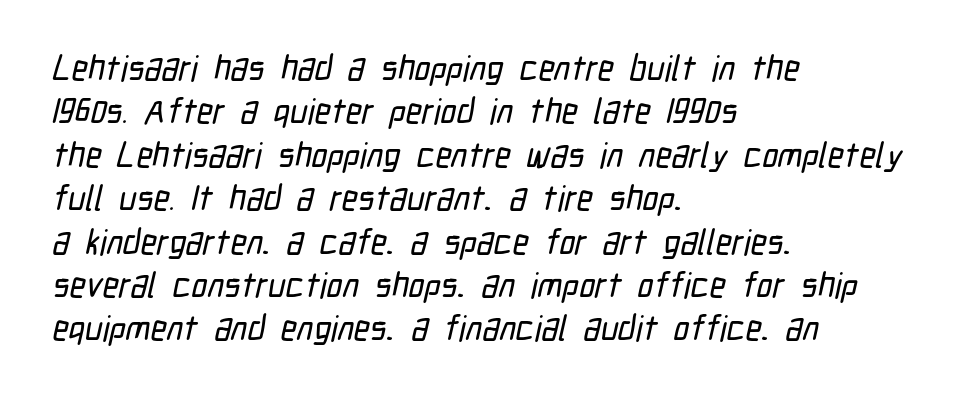
Has an underline been added? It has not. The passage shown has conventional tracking throughout. Horizontally, the lines are justified to the leading edge only. Is this a fixed-width face? No — the glyphs have proportional, varying widths.
